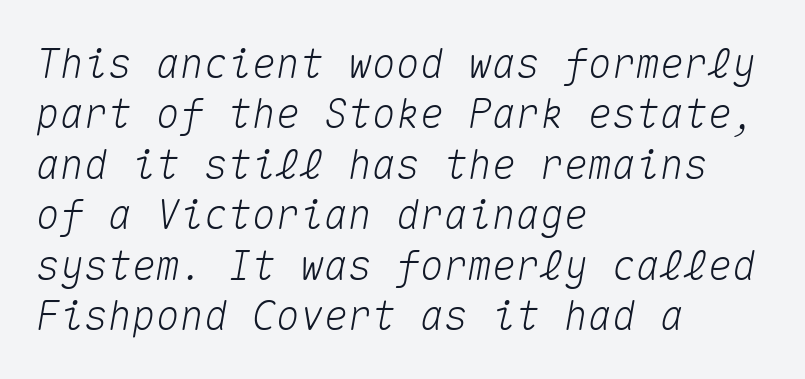
{"italic": "yes", "lean": "right", "slant_degrees": 10, "width": "normal", "stroke_contrast": "medium", "x_height": "medium", "monospaced": "yes", "underline": "no", "align": "left", "line_spacing": "normal", "line_spacing_ratio": 1.26, "letter_spacing": "normal", "letter_spacing_em": 0.0, "glyph_px": 40}
